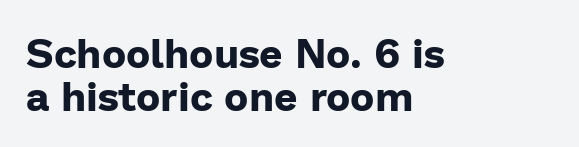
The type sits square on the baseline with zero lean. Every letter is thick-stroked: bold, no question. Are there feet on the stems? There aren't — it's a sans. The setting favours the left margin, as ordinary paragraphs usually do. These lines huddle together more closely than default settings would place them. Only glyphs here, with clear space below each row.
